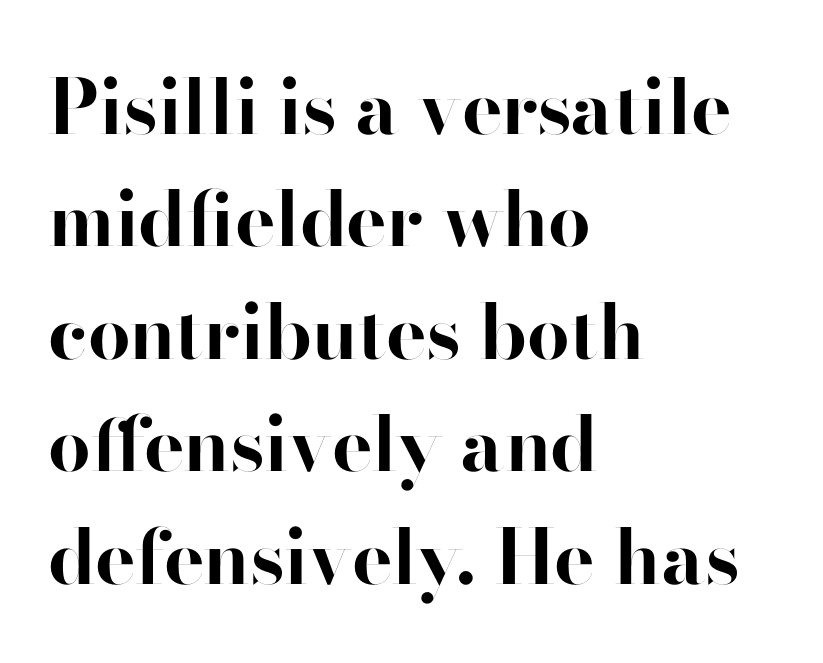
The image shows 76 px bold sans-serif type, upright; set left-aligned, normal line spacing (1.48x), normal letter spacing, not underlined; high stroke contrast and a small x-height.
